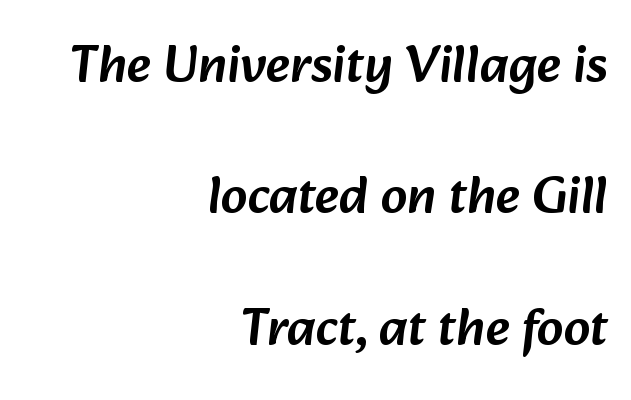
The image shows 53 px sans-serif type; set right-aligned, loose line spacing (2.48x), normal letter spacing, not underlined; low stroke contrast and a medium x-height.
